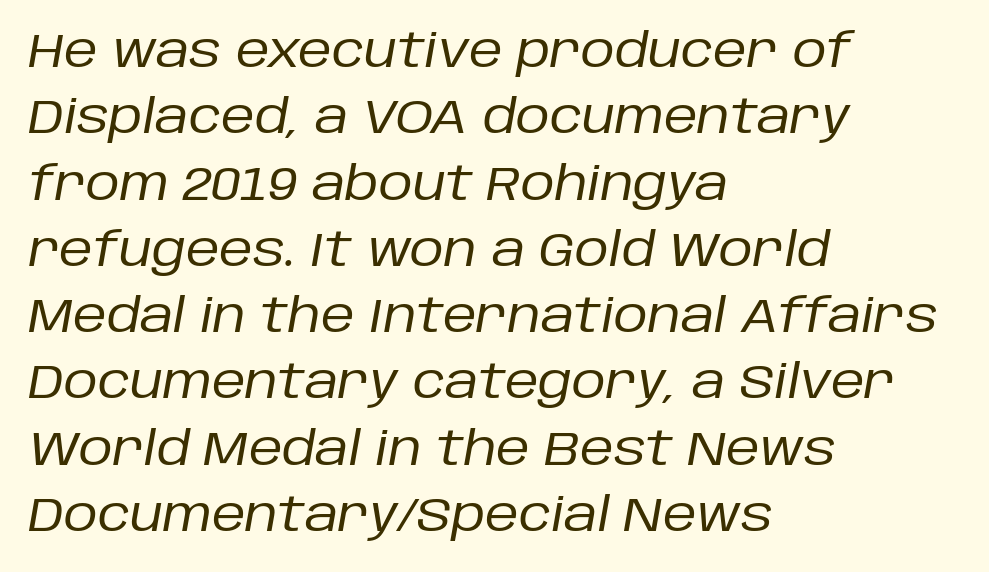
{"italic": "yes", "lean": "right", "slant_degrees": 10, "bold": "no", "weight": "regular", "width": "normal", "stroke_contrast": "low", "x_height": "large", "monospaced": "no", "underline": "no", "align": "left", "line_spacing": "normal", "line_spacing_ratio": 1.41, "letter_spacing": "normal", "letter_spacing_em": 0.0, "glyph_px": 47}
